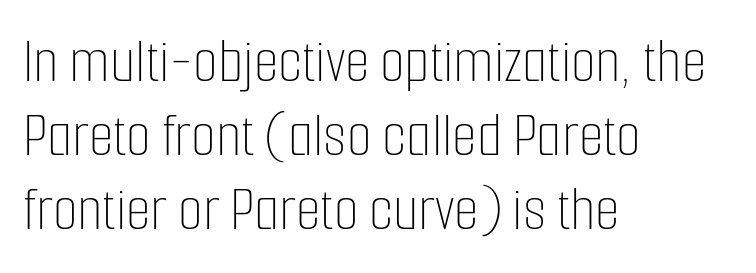
The image shows 64 px thin, condensed type, upright; set left-aligned, line spacing 1.16x, normal letter spacing, not underlined; low stroke contrast and a medium x-height.
